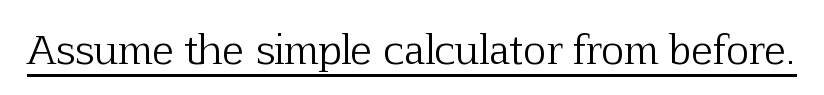
The image shows 40 px light serif type, upright; set normal letter spacing, underlined; low stroke contrast and a medium x-height.
